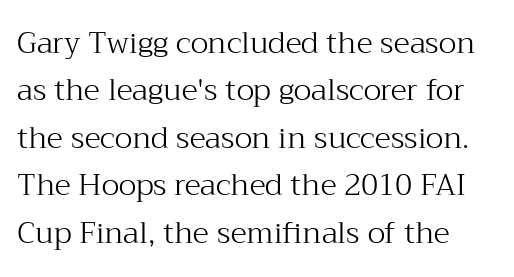
Q: Is the text bold? A: No.
Q: Is the text italic (slanted)? A: No, it is upright.
Q: Is the typeface a serif or a sans-serif typeface? A: Serif.
Q: Is the text underlined? A: No.
Q: Is the spacing between letters normal or unusually wide? A: Normal.
Q: Is the spacing between lines tight, normal or loose? A: Normal.
Q: Width (condensed, normal, or wide)? A: Normal.
Q: Stroke contrast? A: Medium.
Q: x-height? A: Medium.
Q: Monospaced? A: No.
